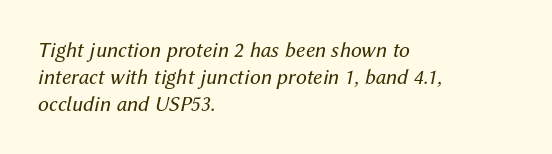
The image shows 22 px text type, italic (leaning right); set left-aligned, line spacing 1.22x, normal letter spacing, not underlined.
